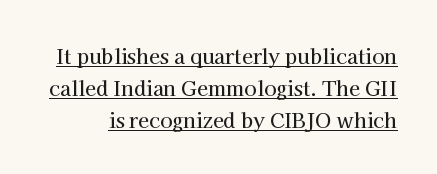
Notice how a bar underscores the lettering throughout. Is there much room between lines? A standard amount, neither cramped nor airy. This is roman type, the default non-slanted kind. The horizontal fit of the characters is conventional and even.
